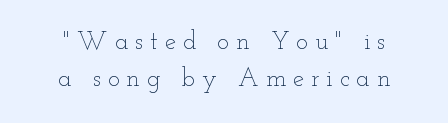
The image shows 25 px text type, upright; set normal line spacing (1.47x), unusually wide letter spacing (+0.28 em), not underlined.
